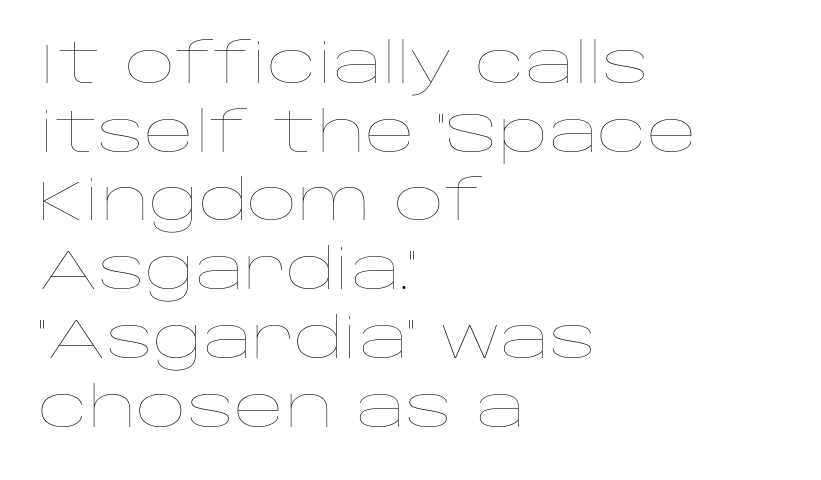
{"italic": "no", "bold": "no", "weight": "thin", "width": "wide", "stroke_contrast": "low", "x_height": "large", "monospaced": "no", "underline": "no", "align": "left", "line_spacing": "normal", "line_spacing_ratio": 1.25, "letter_spacing": "normal", "letter_spacing_em": 0.0, "glyph_px": 55}
